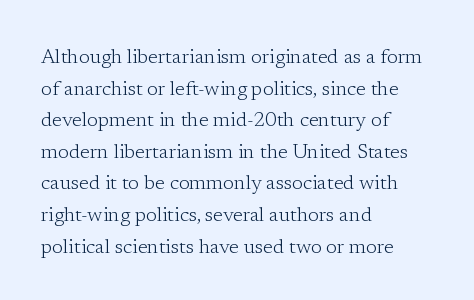
Q: Is the text bold? A: No.
Q: Is the text italic (slanted)? A: No, it is upright.
Q: Is the text underlined? A: No.
Q: How is the paragraph aligned? A: Left-aligned.
Q: Is the spacing between letters normal or unusually wide? A: Normal.
Q: Is the spacing between lines tight, normal or loose? A: Normal.
